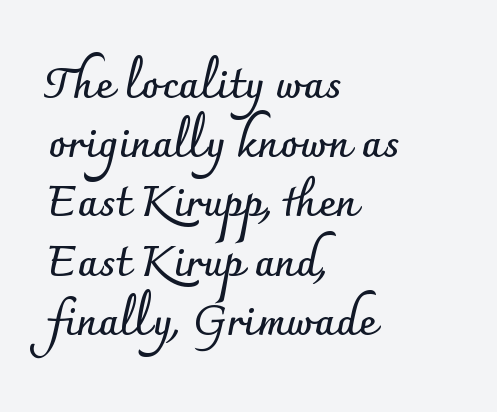
The image shows 42 px semibold sans-serif type; set left-aligned, normal line spacing (1.41x), normal letter spacing, not underlined; low stroke contrast and a small x-height.
